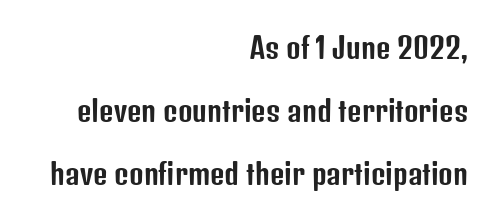
Style check: upright. Is this a sans? Yes — the strokes have no serifs. This sample trades compactness for vertical openness between lines. Honestly, there is no underline to notice here at all. This sample has the flowing, uneven cadence of proportional lettering. The setting favours the right margin, as signatures and pull-quotes sometimes do.
